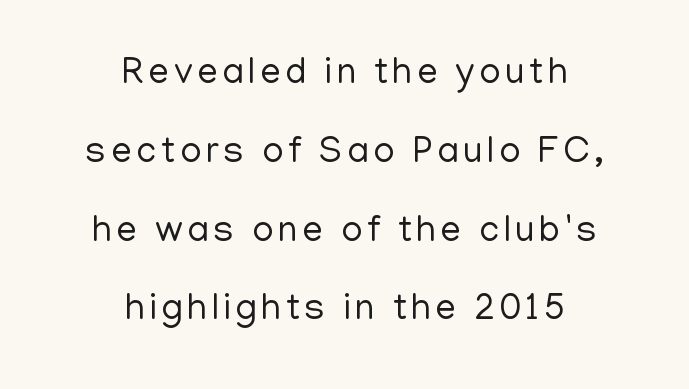
The image shows 37 px regular-weight sans-serif type, upright; set centered, loose line spacing (2.13x), not underlined; low stroke contrast and a medium x-height.
